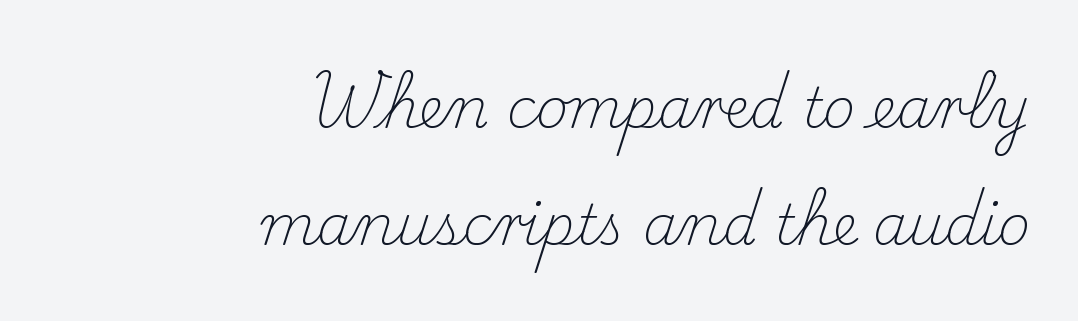
Q: Is the text bold? A: No.
Q: Is the text italic (slanted)? A: Yes.
Q: Is the typeface a serif or a sans-serif typeface? A: Serif.
Q: Is the text underlined? A: No.
Q: How is the paragraph aligned? A: Right-aligned.
Q: Is the spacing between letters normal or unusually wide? A: Normal.
Q: Is the spacing between lines tight, normal or loose? A: Loose.
Q: Width (condensed, normal, or wide)? A: Normal.
Q: Stroke contrast? A: Medium.
Q: x-height? A: Small.
Q: Monospaced? A: No.
